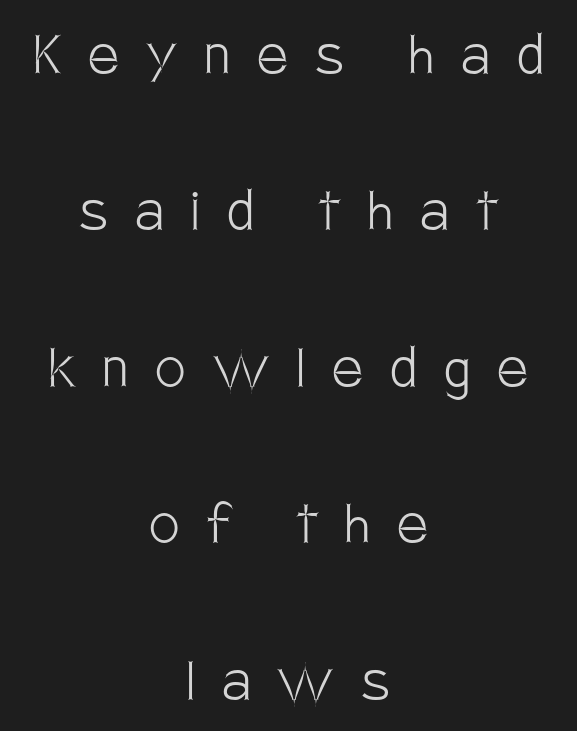
Notice how the passage keeps no hard edge, just a central spine. Unmarked baselines from the first word to the last. What's the leading like? Stretched, with rows far apart. Bold? No — there's no thickening of the strokes. Ordinary non-slanted type is in use.
